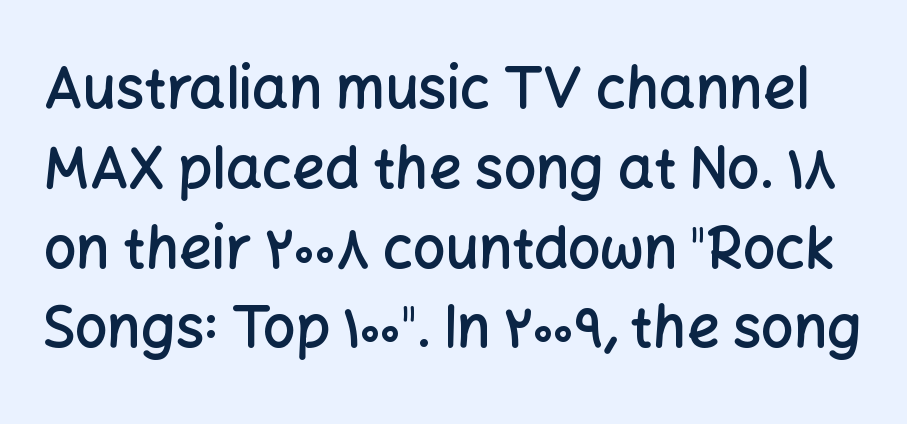
Q: Is the text bold? A: Semi-bold.
Q: Is the text italic (slanted)? A: No, it is upright.
Q: Is the typeface a serif or a sans-serif typeface? A: Sans-serif.
Q: Is the text underlined? A: No.
Q: Is the spacing between letters normal or unusually wide? A: Normal.
Q: Is the spacing between lines tight, normal or loose? A: Normal.
Q: Width (condensed, normal, or wide)? A: Normal.
Q: Stroke contrast? A: Low.
Q: x-height? A: Medium.
Q: Monospaced? A: No.
